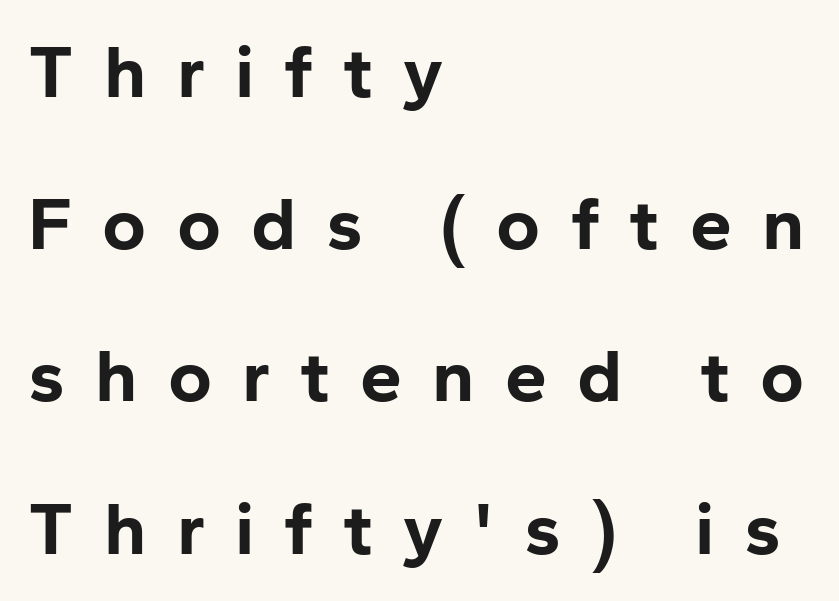
{"serif": "no", "italic": "no", "bold": "yes", "weight": "bold", "width": "normal", "stroke_contrast": "low", "x_height": "medium", "monospaced": "no", "underline": "no", "align": "left", "line_spacing": "loose", "line_spacing_ratio": 2.03, "letter_spacing": "wide", "letter_spacing_em": 0.4, "glyph_px": 75}
